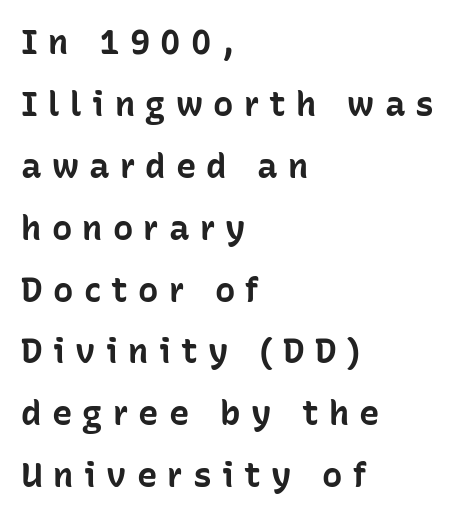
The image shows 34 px bold sans-serif type, upright; set left-aligned, line spacing 1.82x, unusually wide letter spacing (+0.3 em), not underlined; low stroke contrast and a medium x-height.
